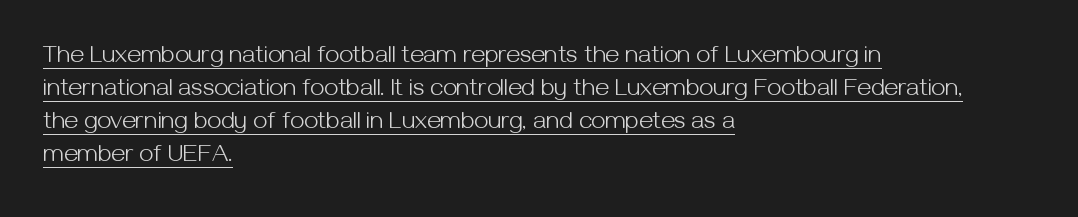
Is the letter spacing exaggerated? No — it looks like the ordinary default. Designer's note — italics off, roman on. Students, observe: this is what conventionally led text looks like. Layout note: lines flush left. Glance below the letters and you will spot a drawn line. Stems and bowls with no extra thickness — not bold.
